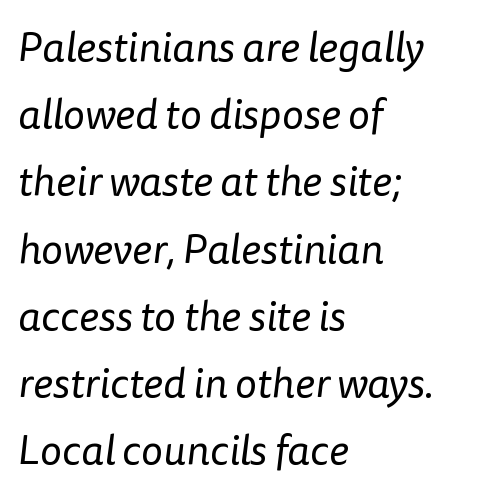
Left-aligned paragraph, ragged on the right. Character widths vary here, with narrow letters taking less room than wide ones. Just letters on the line, the space beneath them empty. This sample uses a sans-serif face.
